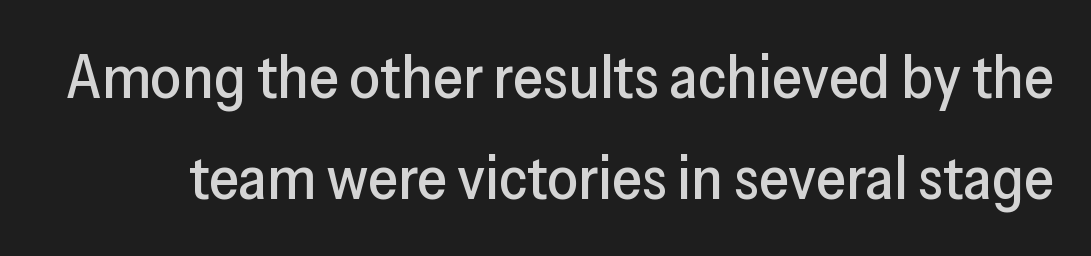
The letters stand straight up with perfectly vertical stems. A typesetter would call this leading conventional body-copy spacing. No feet cap the strokes, marking this as sans-serif type. You could not count columns in this text — the font is proportionally spaced. Does extra space separate the letters? No, they use regular spacing.
